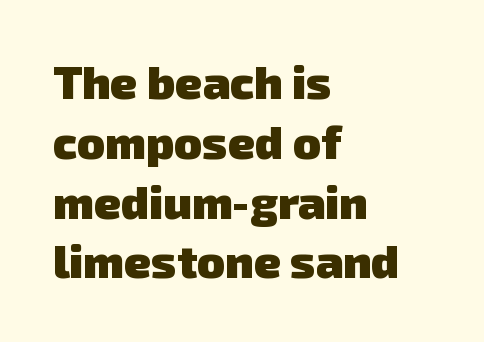
The image shows 46 px heavy sans-serif type; set left-aligned, normal line spacing (1.3x), normal letter spacing, not underlined; low stroke contrast and a medium x-height.
